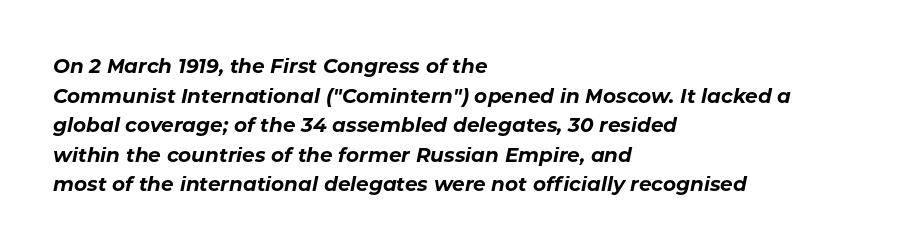
Q: Is the text bold? A: Yes.
Q: Is the text italic (slanted)? A: Yes, it leans right by about 11 degrees.
Q: Is the text underlined? A: No.
Q: How is the paragraph aligned? A: Left-aligned.
Q: Is the spacing between letters normal or unusually wide? A: Normal.
Q: Is the spacing between lines tight, normal or loose? A: Normal.
